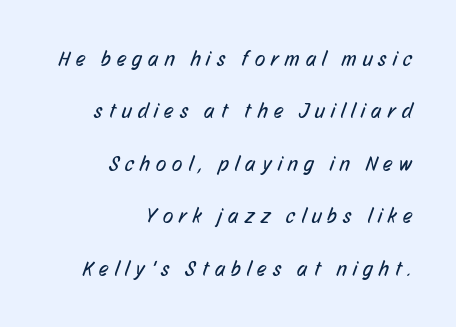
Q: Is the text bold? A: No.
Q: Is the text underlined? A: No.
Q: How is the paragraph aligned? A: Right-aligned.
Q: Is the spacing between letters normal or unusually wide? A: Unusually wide.
Q: Is the spacing between lines tight, normal or loose? A: Loose.
